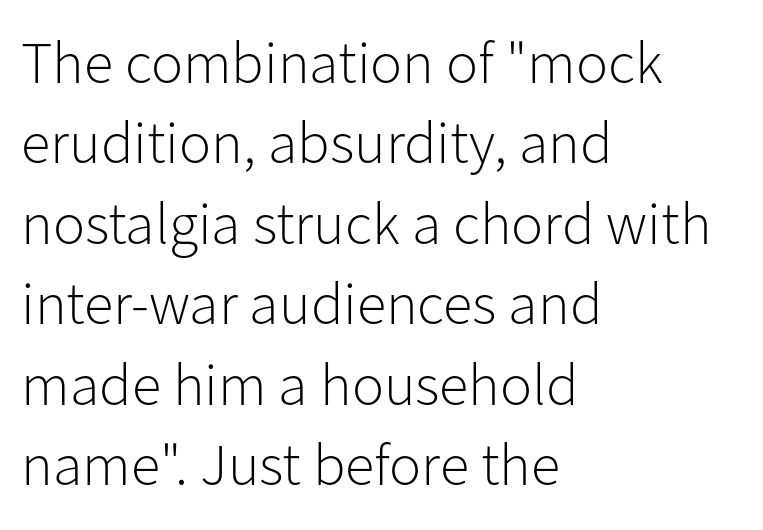
Default kerning and tracking; the words read as compact shapes. The setting favours the left margin, as ordinary paragraphs usually do. The characters display no serif detailing; their extremities are plain. Do the characters align in a grid? No, the font is proportional. Rendered with straight, roman letterforms. No letter is thick-stroked: the sample isn't bold.
